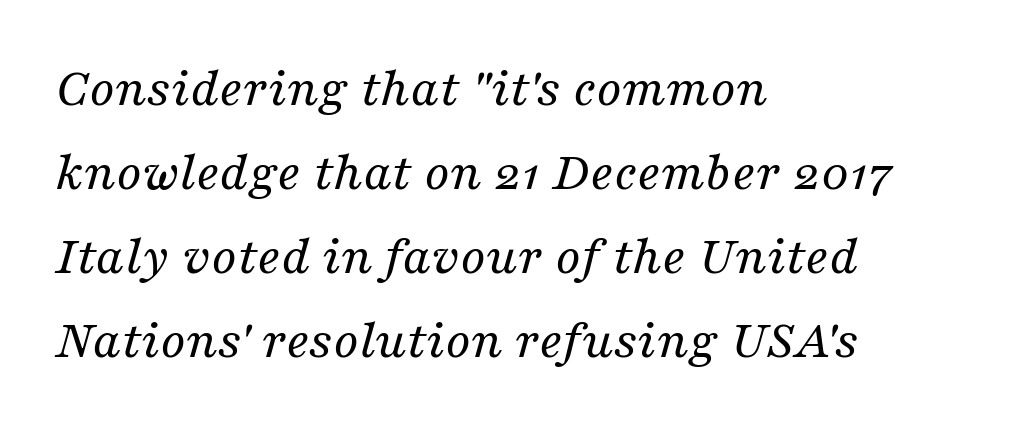
{"serif": "yes", "italic": "yes", "lean": "right", "slant_degrees": 16, "bold": "no", "weight": "regular", "width": "normal", "stroke_contrast": "medium", "x_height": "medium", "monospaced": "no", "underline": "no", "align": "left", "line_spacing": "normal", "line_spacing_ratio": 1.5, "letter_spacing": "normal", "letter_spacing_em": 0.0, "glyph_px": 56}
